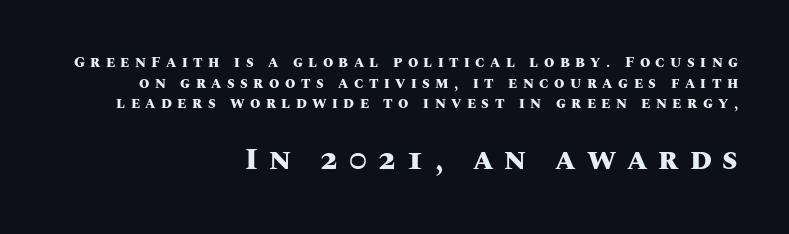
{"italic": "no", "bold": "yes", "weight": "heavy", "width": "normal", "stroke_contrast": "medium", "x_height": "large", "monospaced": "no", "underline": "no", "align": "right", "line_spacing": "normal", "line_spacing_ratio": 1.37, "letter_spacing": "wide", "letter_spacing_em": 0.36, "larger_block": "second", "size_ratio": 2.0, "glyph_px": 30}
